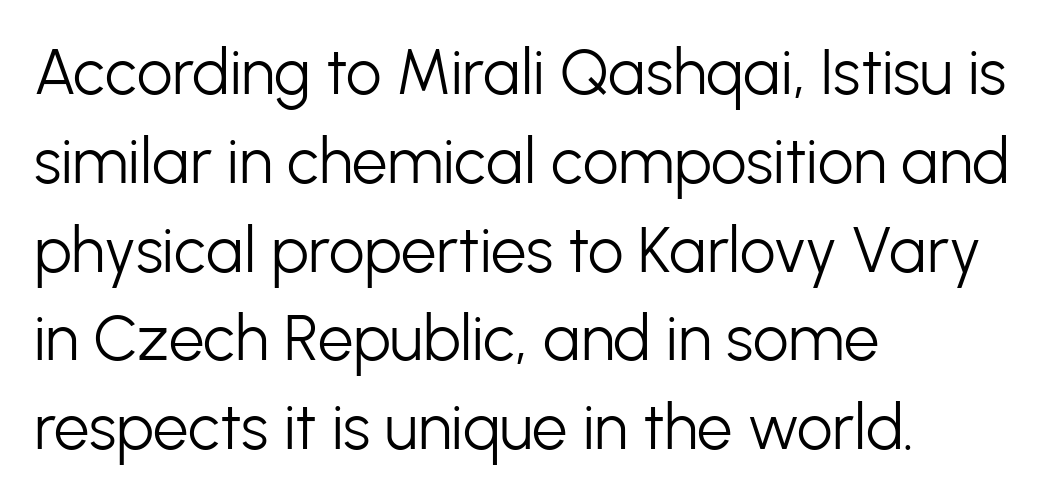
I'd call this a sans setting — the letters go barefoot. No italicization has been applied; the sample stays upright. Left-aligned paragraph, ragged on the right. Is this a fixed-width face? No — the glyphs have proportional, varying widths. No extra ink here — the face is not bold.
